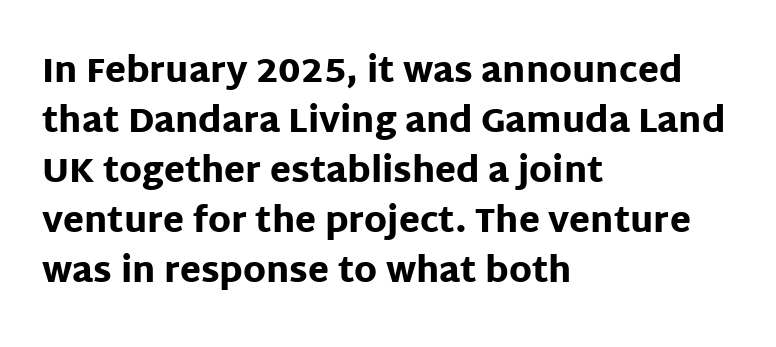
The image shows 34 px heavy sans-serif type, upright; set left-aligned, normal line spacing (1.47x), normal letter spacing, not underlined; low stroke contrast and a large x-height.
